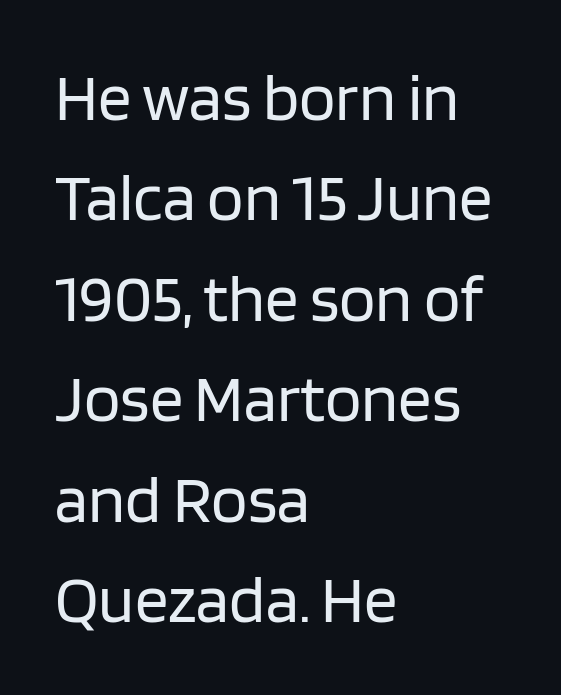
Q: Is the text bold? A: No.
Q: Is the text italic (slanted)? A: No, it is upright.
Q: Is the typeface a serif or a sans-serif typeface? A: Sans-serif.
Q: Is the text underlined? A: No.
Q: How is the paragraph aligned? A: Left-aligned.
Q: Is the spacing between letters normal or unusually wide? A: Normal.
Q: Is the spacing between lines tight, normal or loose? A: Normal.
Q: Width (condensed, normal, or wide)? A: Normal.
Q: Stroke contrast? A: Low.
Q: x-height? A: Large.
Q: Monospaced? A: No.
